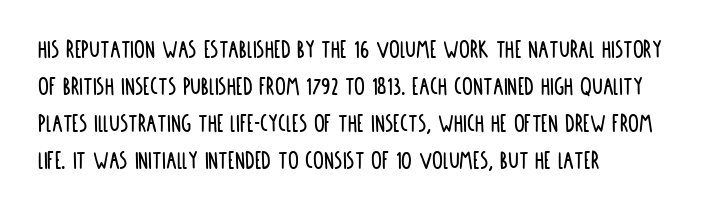
The image shows 27 px text type, upright; set left-aligned, normal line spacing (1.37x), normal letter spacing, not underlined.
